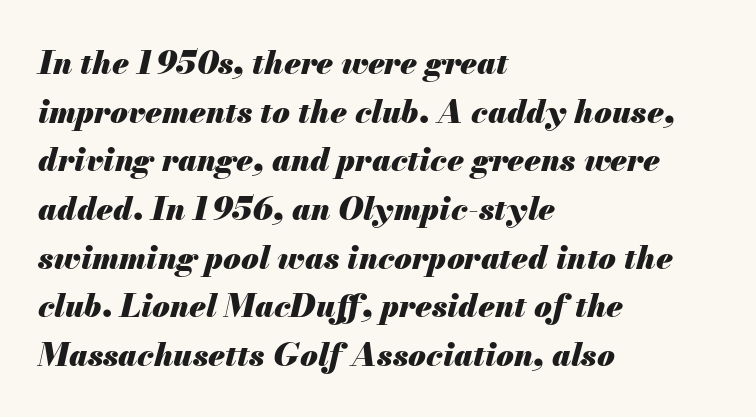
A normal amount of white space separates one row of letters from the next. Honestly, there is no underline to notice here at all. When letters slant like this, we call the style italic. Left-aligned paragraph, ragged on the right. The rendering uses natural spacing where letterforms have individual widths. Summary of weight: heavy, a full bold.
